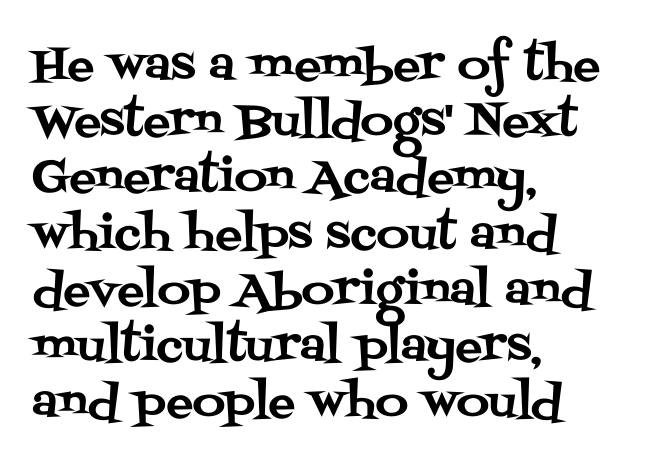
Q: Is the text italic (slanted)? A: No, it is upright.
Q: Is the typeface a serif or a sans-serif typeface? A: Serif.
Q: Is the text underlined? A: No.
Q: How is the paragraph aligned? A: Left-aligned.
Q: Is the spacing between letters normal or unusually wide? A: Normal.
Q: Is the spacing between lines tight, normal or loose? A: Normal.
Q: Width (condensed, normal, or wide)? A: Normal.
Q: Stroke contrast? A: Medium.
Q: x-height? A: Large.
Q: Monospaced? A: No.
